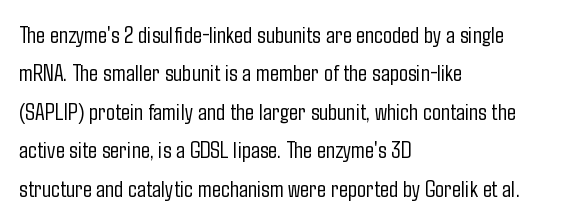
The image shows 24 px text type, upright; set left-aligned, normal line spacing (1.6x), normal letter spacing, not underlined.
